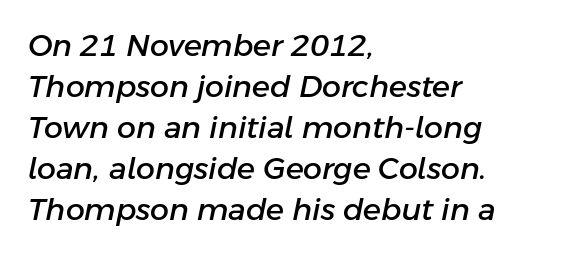
The image shows 30 px text type, italic (leaning right); set left-aligned, normal line spacing (1.37x), normal letter spacing, not underlined; low stroke contrast and a medium x-height.
